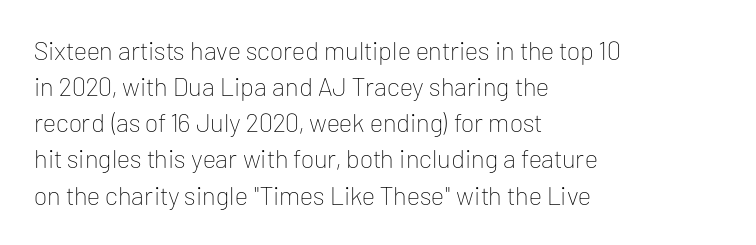
Teacher's note: observe the even left margin — that is flush-left alignment. Students, note that the glyphs here touch the page at normal intervals. Do the letters lean? They stand straight. Descenders hang freely into open space. Stem width sits at or under what a default text font uses.
